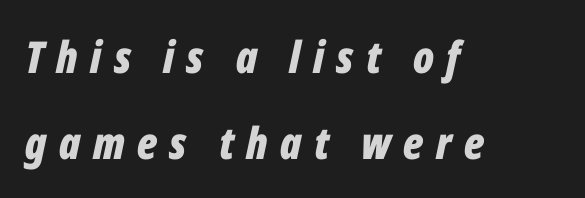
How heavy is the stroke? Heavy — this is a bold. This sample has the flowing, uneven cadence of proportional lettering. Visually the block forms a straight wall on the left and a jagged coastline on the right. The vertical gap from one line to the next is large. Plain, unruled lines of type.
